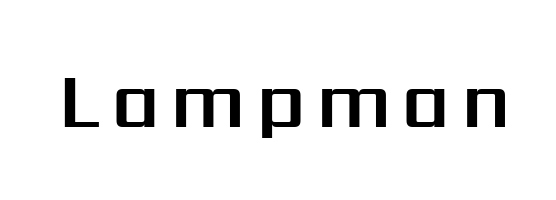
Examine the stroke ends and you'll find no serifs. Quick note: underline off. Do the characters align in a grid? No, the font is proportional. Tall strokes in this sample are plumb rather than angled.
